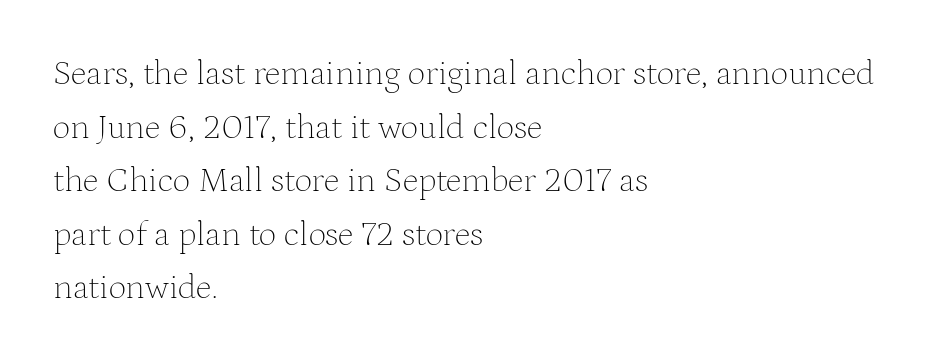
{"serif": "yes", "italic": "no", "bold": "no", "weight": "thin", "width": "normal", "stroke_contrast": "medium", "x_height": "medium", "monospaced": "no", "underline": "no", "align": "left", "line_spacing": "normal", "line_spacing_ratio": 1.53, "letter_spacing": "normal", "letter_spacing_em": 0.0, "glyph_px": 35}
